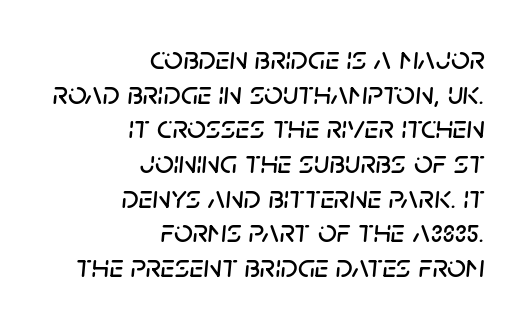
Q: Is the text italic (slanted)? A: Yes, it leans right by about 5 degrees.
Q: Is the text underlined? A: No.
Q: How is the paragraph aligned? A: Right-aligned.
Q: Is the spacing between letters normal or unusually wide? A: Normal.
Q: Is the spacing between lines tight, normal or loose? A: Tight.
Q: Width (condensed, normal, or wide)? A: Normal.
Q: Stroke contrast? A: Low.
Q: x-height? A: Large.
Q: Monospaced? A: No.
